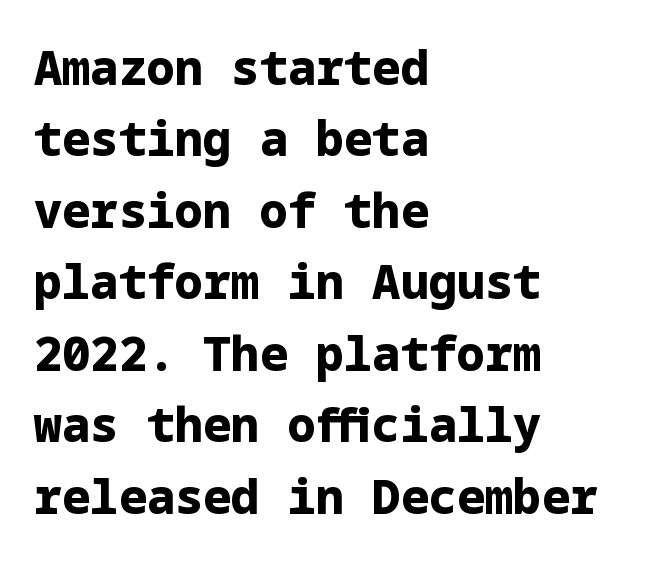
Q: Is the text bold? A: Yes.
Q: Is the text italic (slanted)? A: No, it is upright.
Q: Is the typeface a serif or a sans-serif typeface? A: Sans-serif.
Q: Is the text underlined? A: No.
Q: How is the paragraph aligned? A: Left-aligned.
Q: Is the spacing between letters normal or unusually wide? A: Normal.
Q: Is the spacing between lines tight, normal or loose? A: Normal.
Q: Width (condensed, normal, or wide)? A: Normal.
Q: Stroke contrast? A: Low.
Q: x-height? A: Medium.
